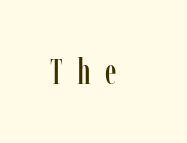
The image shows 35 px condensed serif type, upright; set unusually wide letter spacing (+0.41 em), not underlined; low stroke contrast and a medium x-height.
